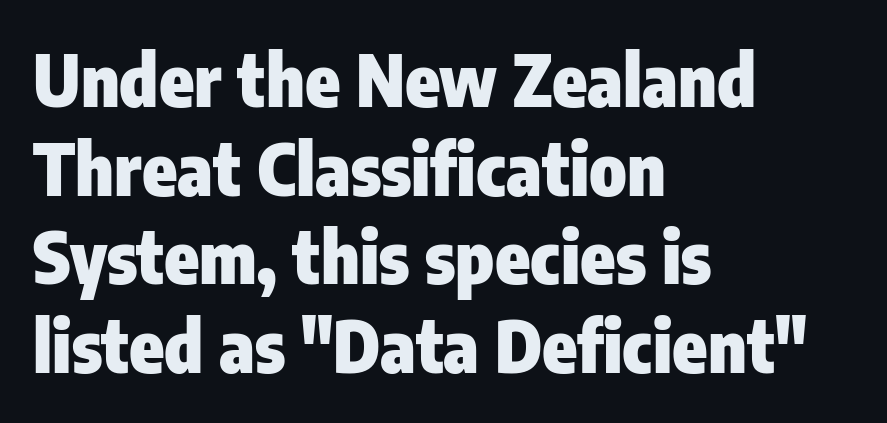
{"serif": "no", "italic": "no", "bold": "yes", "weight": "heavy", "width": "condensed", "stroke_contrast": "low", "x_height": "medium", "monospaced": "no", "underline": "no", "align": "left", "line_spacing": "normal", "line_spacing_ratio": 1.25, "letter_spacing": "normal", "letter_spacing_em": 0.0, "glyph_px": 71}
